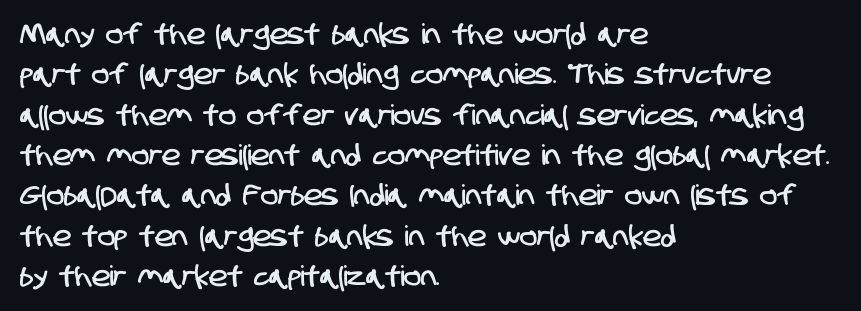
The image shows 28 px condensed sans-serif type; set left-aligned, normal line spacing (1.44x), normal letter spacing, not underlined; low stroke contrast and a large x-height.
